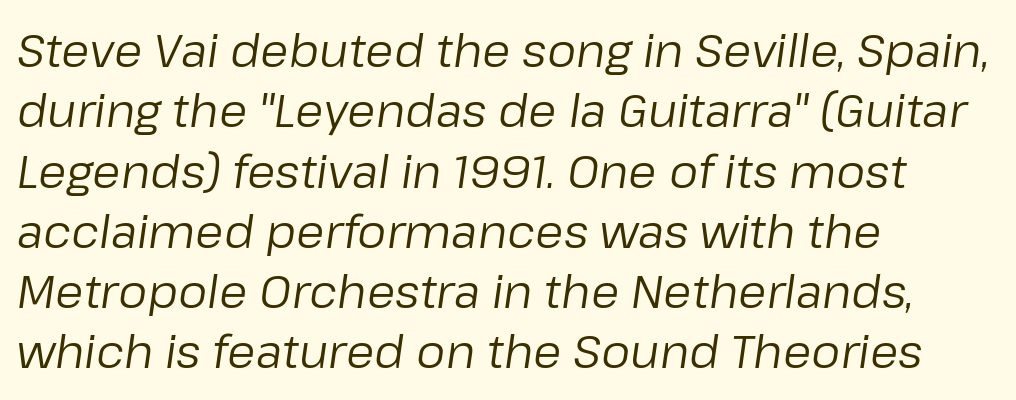
Stems here are at most as thick as an everyday book face. Clear beneath every line of the passage. This sample uses an oblique cut, with every glyph tilted off the vertical. You could not count columns in this text — the font is proportionally spaced.
